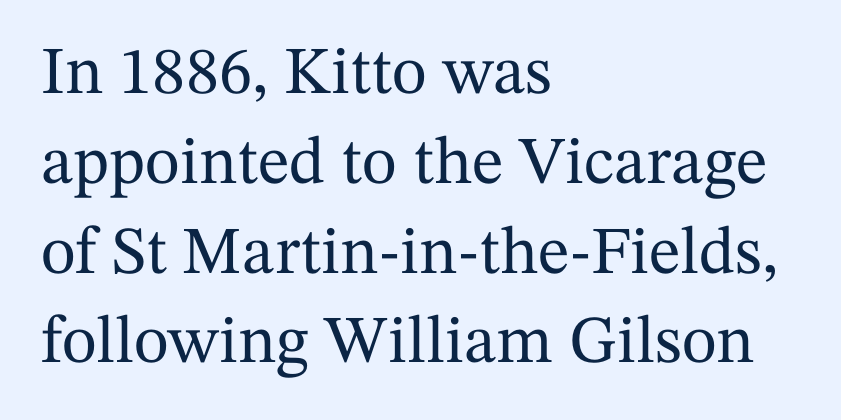
Q: Is the text italic (slanted)? A: No, it is upright.
Q: Is the typeface a serif or a sans-serif typeface? A: Serif.
Q: Is the text underlined? A: No.
Q: How is the paragraph aligned? A: Left-aligned.
Q: Is the spacing between letters normal or unusually wide? A: Normal.
Q: Is the spacing between lines tight, normal or loose? A: Normal.
Q: Width (condensed, normal, or wide)? A: Normal.
Q: Stroke contrast? A: Medium.
Q: x-height? A: Medium.
Q: Monospaced? A: No.
